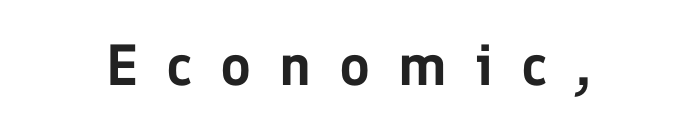
The image shows 58 px sans-serif type, upright; set unusually wide letter spacing (+0.48 em), not underlined; low stroke contrast and a medium x-height.
